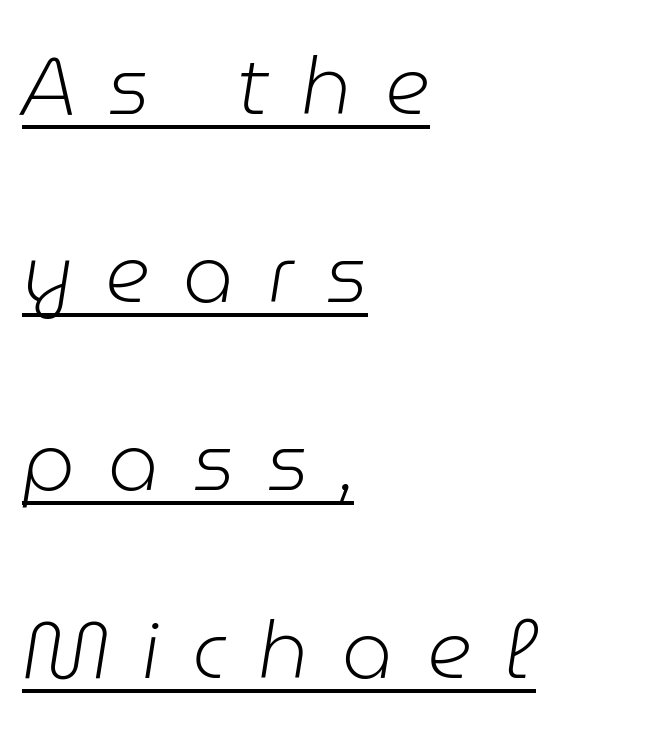
The image shows 80 px light type, italic (leaning right); set left-aligned, loose line spacing (2.35x), unusually wide letter spacing (+0.41 em), underlined; low stroke contrast and a medium x-height.
